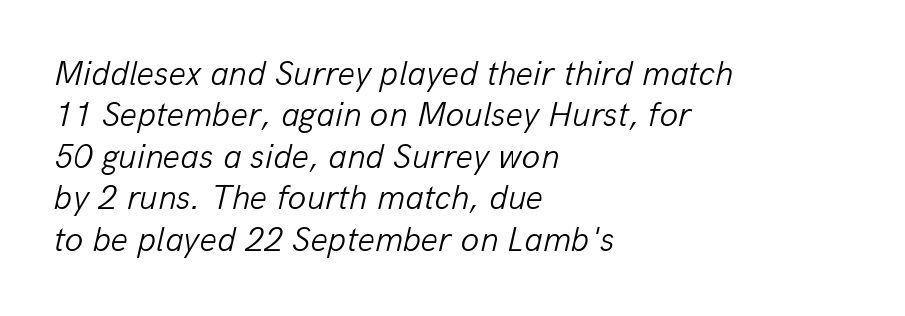
{"italic": "yes", "lean": "right", "slant_degrees": 13, "bold": "no", "weight": "light", "width": "normal", "stroke_contrast": "low", "x_height": "medium", "monospaced": "no", "underline": "no", "align": "left", "line_spacing_ratio": 1.22, "letter_spacing": "normal", "letter_spacing_em": 0.0, "glyph_px": 34}
